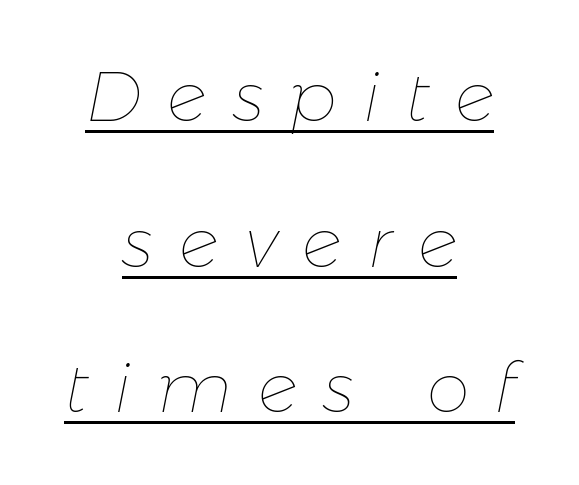
The image shows 69 px thin type, italic (leaning right); set centered, loose line spacing (2.11x), unusually wide letter spacing (+0.38 em), underlined; low stroke contrast and a medium x-height.
